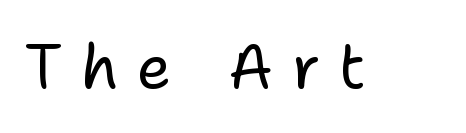
Q: Is the text bold? A: No.
Q: Is the text italic (slanted)? A: No, it is upright.
Q: Is the typeface a serif or a sans-serif typeface? A: Sans-serif.
Q: Is the text underlined? A: No.
Q: Is the spacing between letters normal or unusually wide? A: Unusually wide.
Q: Width (condensed, normal, or wide)? A: Normal.
Q: Stroke contrast? A: Low.
Q: x-height? A: Medium.
Q: Monospaced? A: No.
